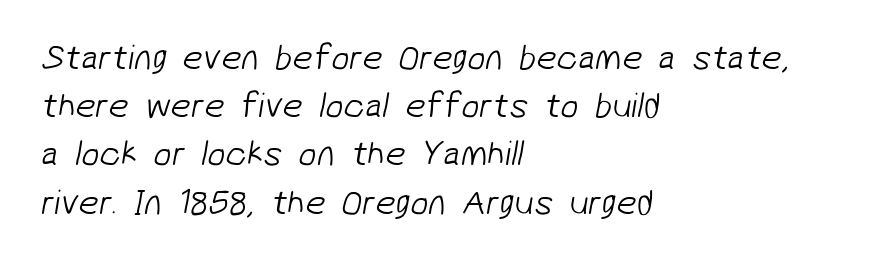
{"serif": "no", "bold": "no", "weight": "light", "width": "normal", "stroke_contrast": "low", "x_height": "medium", "monospaced": "no", "underline": "no", "align": "left", "line_spacing": "normal", "line_spacing_ratio": 1.34, "letter_spacing": "normal", "letter_spacing_em": 0.0, "glyph_px": 36}
